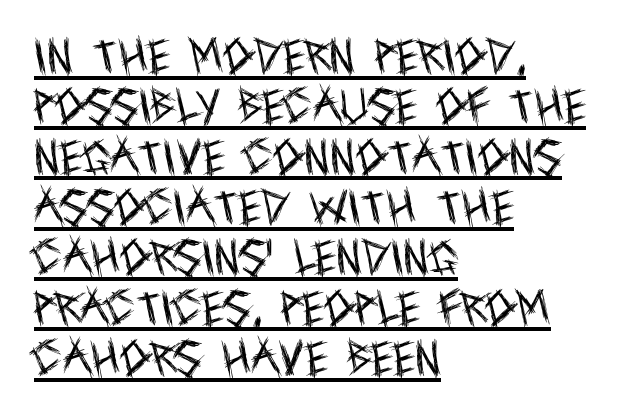
In terms of letterform style, serifs are entirely absent. The letters stand upright; this is a roman face. You could not count columns in this text — the font is proportionally spaced. These glyphs show unthickened strokes, regular width or finer. Where is the straight margin? On the left.
